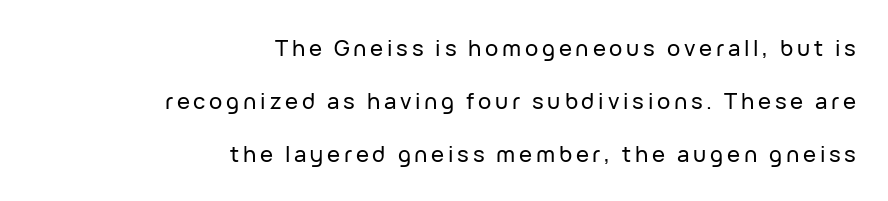
Q: Is the text italic (slanted)? A: No, it is upright.
Q: Is the text underlined? A: No.
Q: How is the paragraph aligned? A: Right-aligned.
Q: Is the spacing between lines tight, normal or loose? A: Loose.
